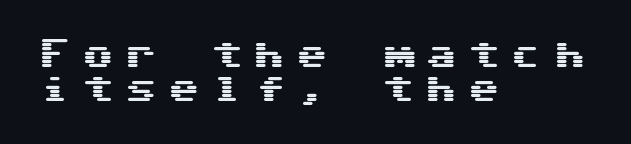
Q: Is the text italic (slanted)? A: No, it is upright.
Q: Is the typeface a serif or a sans-serif typeface? A: Sans-serif.
Q: Is the text underlined? A: No.
Q: How is the paragraph aligned? A: Left-aligned.
Q: Is the spacing between letters normal or unusually wide? A: Unusually wide.
Q: Is the spacing between lines tight, normal or loose? A: Tight.
Q: Width (condensed, normal, or wide)? A: Wide.
Q: Stroke contrast? A: Medium.
Q: x-height? A: Medium.
Q: Monospaced? A: Yes.
